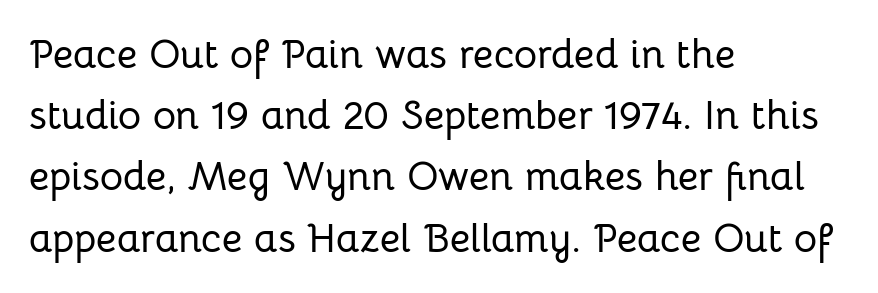
Q: Is the text italic (slanted)? A: No, it is upright.
Q: Is the typeface a serif or a sans-serif typeface? A: Sans-serif.
Q: Is the text underlined? A: No.
Q: How is the paragraph aligned? A: Left-aligned.
Q: Is the spacing between letters normal or unusually wide? A: Normal.
Q: Is the spacing between lines tight, normal or loose? A: Normal.
Q: Width (condensed, normal, or wide)? A: Normal.
Q: Stroke contrast? A: Low.
Q: x-height? A: Medium.
Q: Monospaced? A: No.
